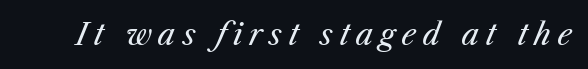
Proportional: the letters do not fall into vertical columns. The typeface has the unassuming heft of standard copy or less. Nobody drew a line under any word here. The rendering applies a slant to the glyphs.
